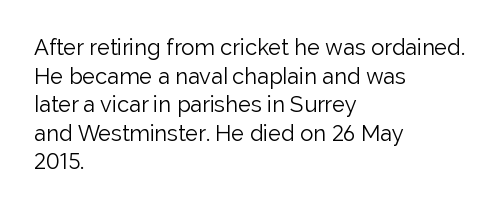
Q: Is the text bold? A: No.
Q: Is the text italic (slanted)? A: No, it is upright.
Q: Is the text underlined? A: No.
Q: How is the paragraph aligned? A: Left-aligned.
Q: Is the spacing between letters normal or unusually wide? A: Normal.
Q: Is the spacing between lines tight, normal or loose? A: Normal.
